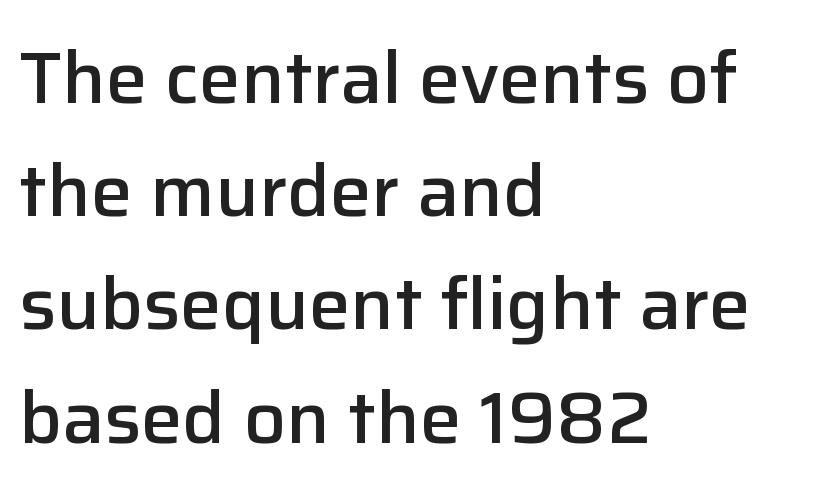
The image shows 74 px semibold sans-serif type, upright; set left-aligned, normal line spacing (1.53x), normal letter spacing, not underlined; low stroke contrast and a medium x-height.
